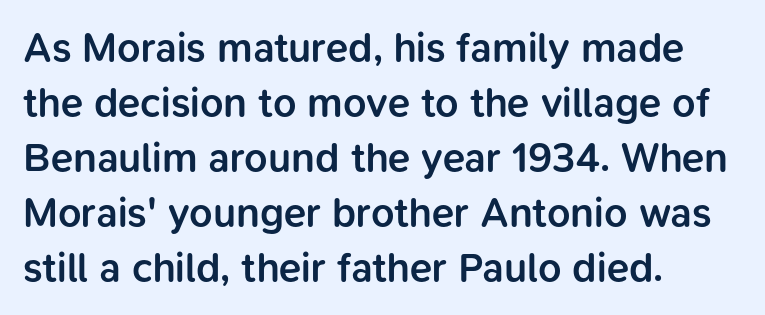
Q: Is the text bold? A: Semi-bold.
Q: Is the text italic (slanted)? A: No, it is upright.
Q: Is the typeface a serif or a sans-serif typeface? A: Sans-serif.
Q: Is the text underlined? A: No.
Q: How is the paragraph aligned? A: Left-aligned.
Q: Is the spacing between letters normal or unusually wide? A: Normal.
Q: Is the spacing between lines tight, normal or loose? A: Normal.
Q: Width (condensed, normal, or wide)? A: Normal.
Q: Stroke contrast? A: Low.
Q: x-height? A: Medium.
Q: Monospaced? A: No.
